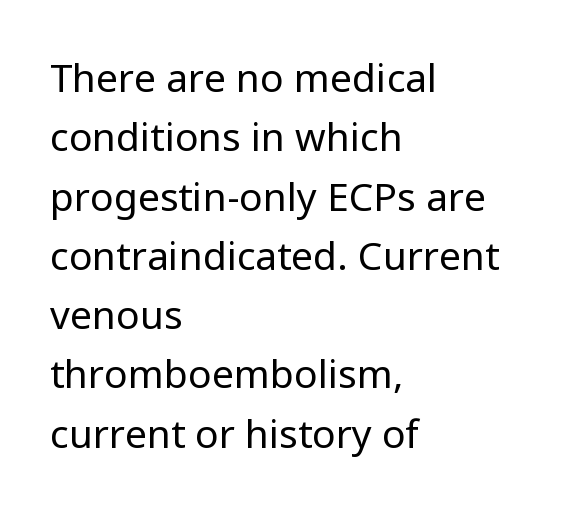
Letters have the restrained weight of plain body copy at most. Grotesque or geometric, the face here clearly has no serifs. Think of a printed novel: that variable character pitch is what you see here. This is roman type, the default non-slanted kind.
